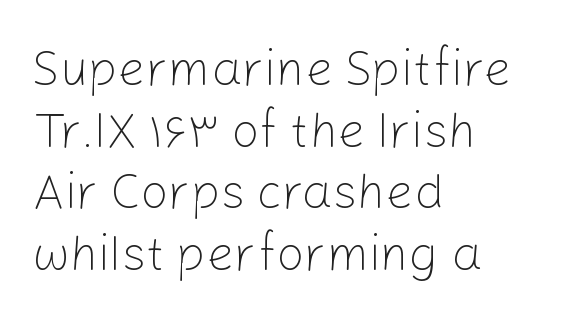
{"serif": "no", "italic": "no", "bold": "no", "weight": "light", "width": "normal", "stroke_contrast": "low", "x_height": "medium", "monospaced": "no", "underline": "no", "align": "left", "line_spacing": "normal", "line_spacing_ratio": 1.26, "letter_spacing": "normal", "letter_spacing_em": 0.0, "glyph_px": 49}
